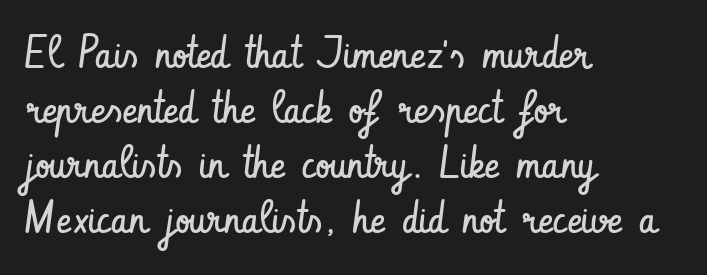
Q: Is the text bold? A: No.
Q: Is the text italic (slanted)? A: No, it is upright.
Q: Is the typeface a serif or a sans-serif typeface? A: Sans-serif.
Q: Is the text underlined? A: No.
Q: How is the paragraph aligned? A: Left-aligned.
Q: Is the spacing between letters normal or unusually wide? A: Normal.
Q: Width (condensed, normal, or wide)? A: Condensed.
Q: Stroke contrast? A: Low.
Q: x-height? A: Small.
Q: Monospaced? A: No.
